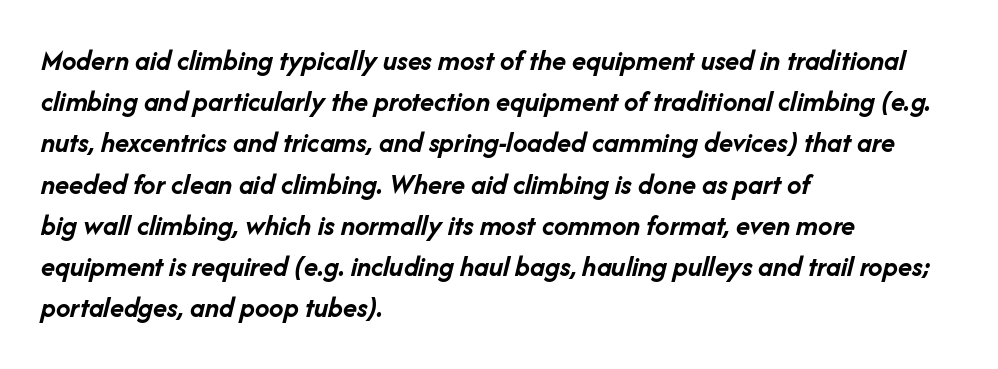
The rendering applies a slant to the glyphs. These lines keep a tight, regular rhythm from letter to letter. Looks like regular typesetting: each glyph gets only the width it needs. Evenly set lines give the paragraph a standard silhouette. The space directly below the letters is spotless. The rendering uses a bold face; every stroke is thick and dark.
